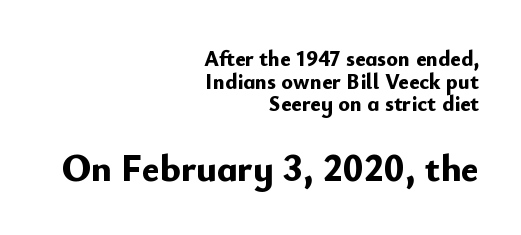
Q: Is the text bold? A: Yes.
Q: Is the text italic (slanted)? A: No, it is upright.
Q: Is the typeface a serif or a sans-serif typeface? A: Sans-serif.
Q: Is the text underlined? A: No.
Q: How is the paragraph aligned? A: Right-aligned.
Q: Is the spacing between letters normal or unusually wide? A: Normal.
Q: Is the spacing between lines tight, normal or loose? A: Tight.
Q: Which block of text is set in a larger size, the first (top) or the second (bottom)? A: The second (bottom) one.
Q: Width (condensed, normal, or wide)? A: Normal.
Q: Stroke contrast? A: Low.
Q: x-height? A: Small.
Q: Monospaced? A: No.
